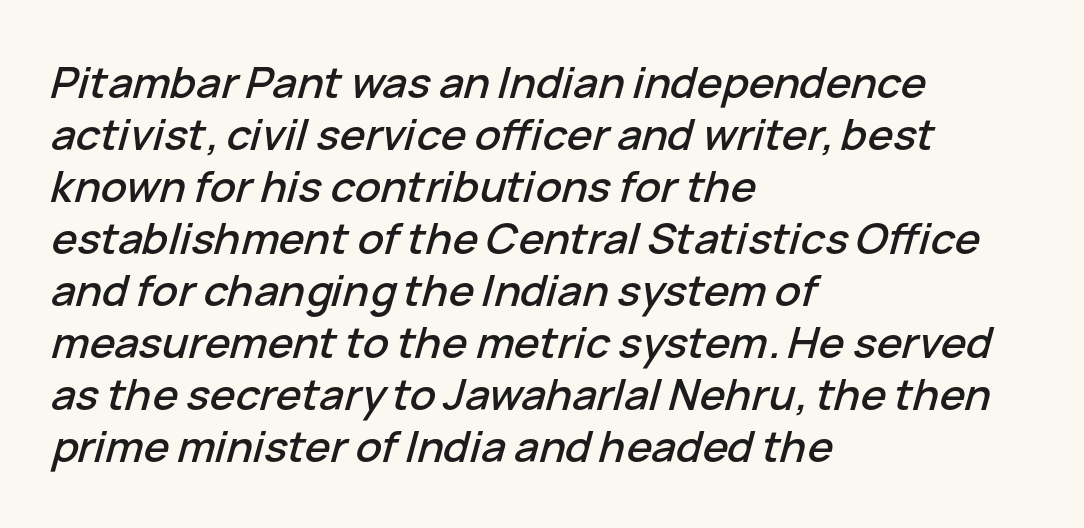
How are the letters spaced? Ordinarily, with no added tracking. Note the varied advance widths — an 'i' is clearly narrower than an 'm'. The glyphs are unaccompanied by any horizontal stroke below them. Alignment: flush left.
